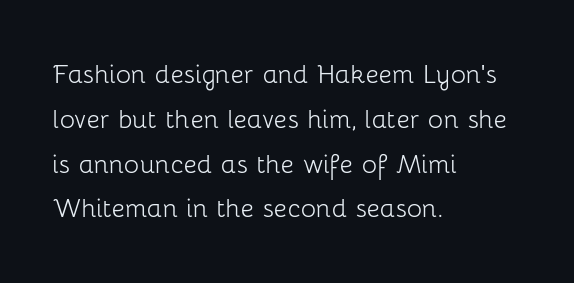
Q: Is the text bold? A: No.
Q: Is the text italic (slanted)? A: No, it is upright.
Q: Is the typeface a serif or a sans-serif typeface? A: Sans-serif.
Q: Is the text underlined? A: No.
Q: How is the paragraph aligned? A: Left-aligned.
Q: Is the spacing between letters normal or unusually wide? A: Normal.
Q: Is the spacing between lines tight, normal or loose? A: Normal.
Q: Width (condensed, normal, or wide)? A: Normal.
Q: Stroke contrast? A: Low.
Q: x-height? A: Medium.
Q: Monospaced? A: No.
